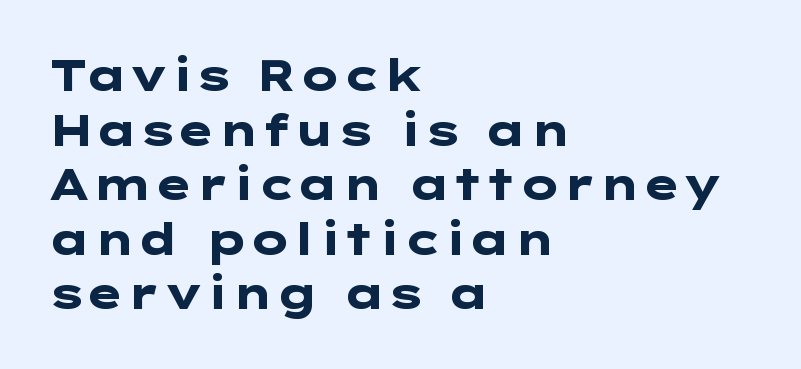
{"serif": "no", "italic": "no", "bold": "yes", "weight": "heavy", "width": "wide", "stroke_contrast": "low", "x_height": "medium", "underline": "no", "align": "left", "line_spacing": "normal", "line_spacing_ratio": 1.27, "letter_spacing": "normal", "letter_spacing_em": 0.0, "glyph_px": 43}
